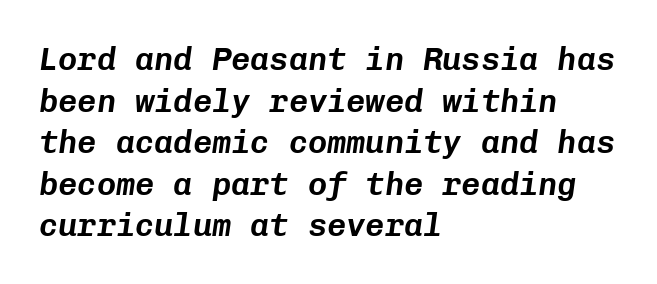
The image shows 32 px text type, italic (leaning right), monospaced; set left-aligned, normal line spacing (1.3x), normal letter spacing, not underlined; low stroke contrast and a medium x-height.
